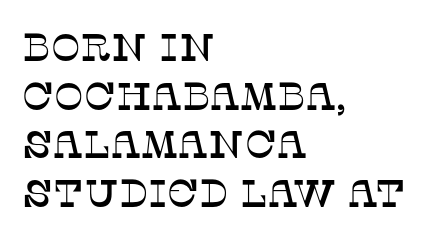
{"serif": "yes", "italic": "no", "width": "normal", "stroke_contrast": "low", "x_height": "large", "monospaced": "no", "underline": "no", "align": "left", "line_spacing": "normal", "line_spacing_ratio": 1.25, "letter_spacing": "normal", "letter_spacing_em": 0.0, "glyph_px": 39}
